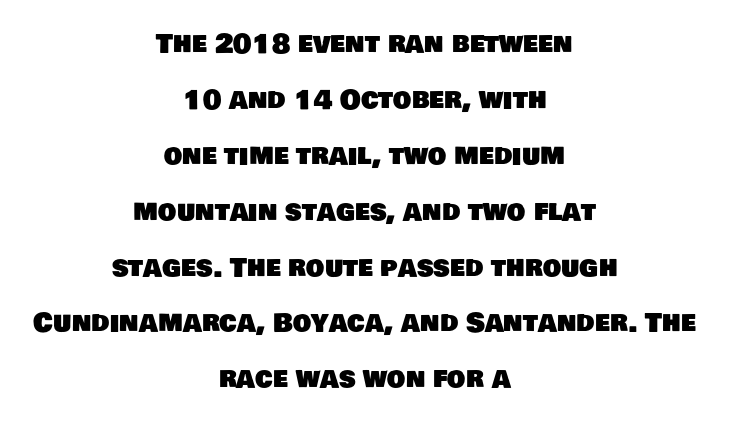
The image shows 26 px text type; set centered, loose line spacing (2.15x), normal letter spacing, not underlined.
